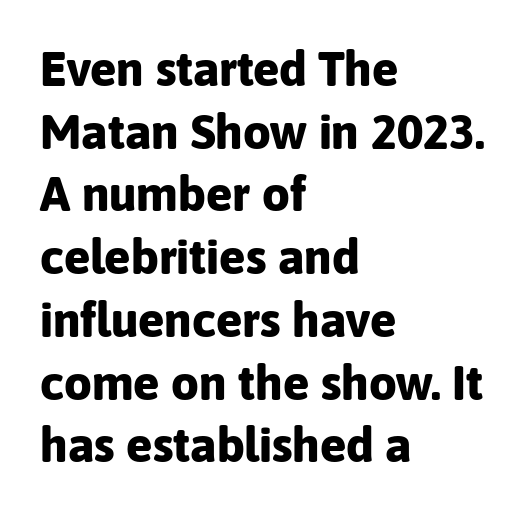
The image shows 49 px bold sans-serif type, upright; set left-aligned, normal line spacing (1.28x), normal letter spacing, not underlined; low stroke contrast and a medium x-height.
